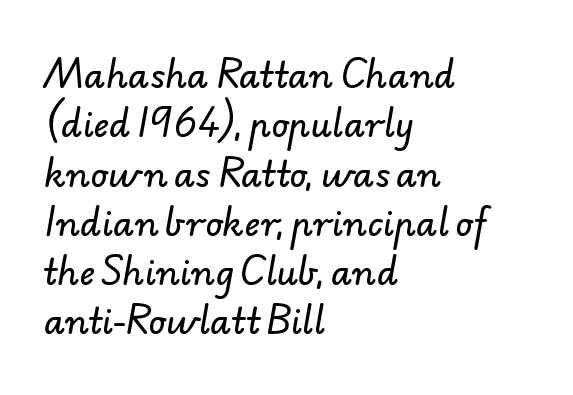
{"serif": "no", "width": "normal", "stroke_contrast": "low", "x_height": "small", "monospaced": "no", "underline": "no", "align": "left", "line_spacing": "normal", "line_spacing_ratio": 1.45, "letter_spacing": "normal", "letter_spacing_em": 0.0, "glyph_px": 34}
